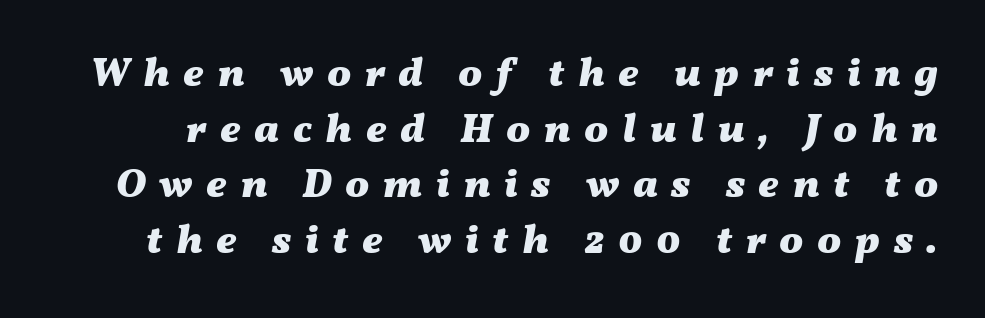
{"italic": "yes", "lean": "right", "slant_degrees": 11, "bold": "yes", "weight": "heavy", "width": "wide", "stroke_contrast": "medium", "x_height": "medium", "monospaced": "no", "underline": "no", "line_spacing": "normal", "line_spacing_ratio": 1.39, "letter_spacing": "wide", "letter_spacing_em": 0.34, "glyph_px": 40}
